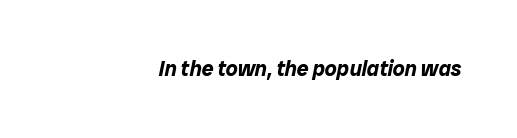
{"italic": "yes", "lean": "right", "slant_degrees": 12, "bold": "yes", "underline": "no", "align": "right", "letter_spacing": "normal", "letter_spacing_em": 0.0, "glyph_px": 21}
